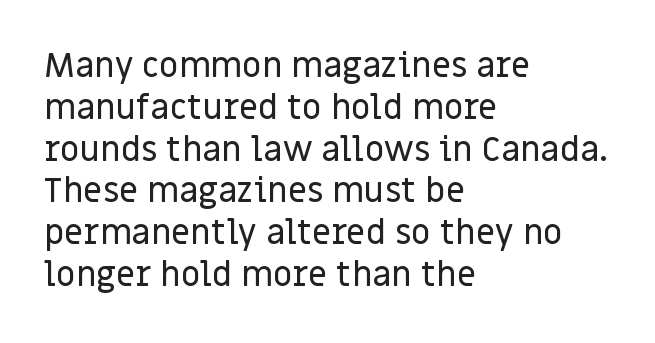
Q: Is the text italic (slanted)? A: No, it is upright.
Q: Is the typeface a serif or a sans-serif typeface? A: Sans-serif.
Q: Is the text underlined? A: No.
Q: How is the paragraph aligned? A: Left-aligned.
Q: Is the spacing between letters normal or unusually wide? A: Normal.
Q: Width (condensed, normal, or wide)? A: Normal.
Q: Stroke contrast? A: Low.
Q: x-height? A: Large.
Q: Monospaced? A: No.
